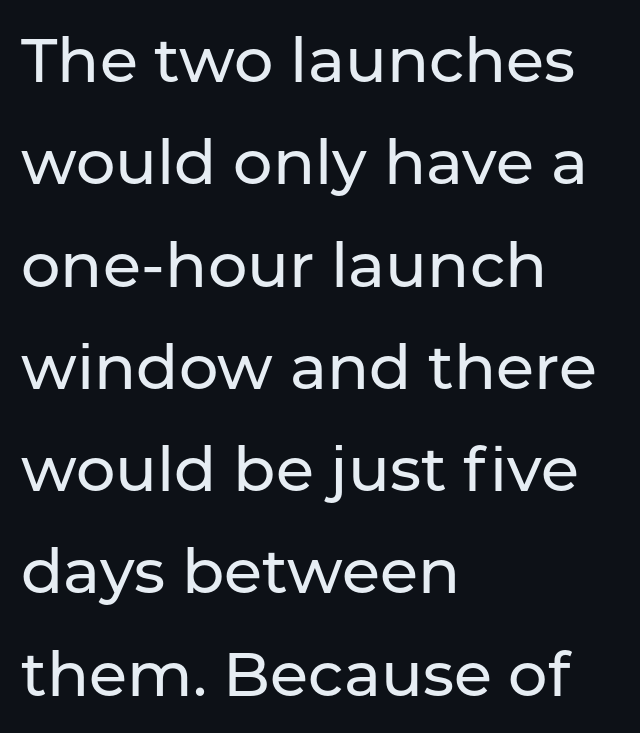
{"serif": "no", "italic": "no", "width": "normal", "stroke_contrast": "low", "x_height": "medium", "monospaced": "no", "underline": "no", "align": "left", "line_spacing": "normal", "line_spacing_ratio": 1.65, "letter_spacing": "normal", "letter_spacing_em": 0.0, "glyph_px": 62}
